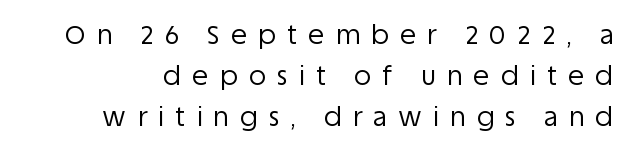
Q: Is the text bold? A: No.
Q: Is the text italic (slanted)? A: No, it is upright.
Q: Is the text underlined? A: No.
Q: Is the spacing between letters normal or unusually wide? A: Unusually wide.
Q: Is the spacing between lines tight, normal or loose? A: Normal.
